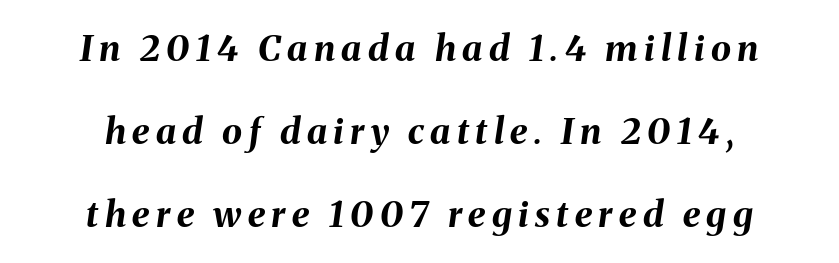
Q: Is the text bold? A: Yes.
Q: Is the text italic (slanted)? A: Yes, it leans right by about 8 degrees.
Q: Is the text underlined? A: No.
Q: How is the paragraph aligned? A: Centered.
Q: Is the spacing between lines tight, normal or loose? A: Loose.
Q: Width (condensed, normal, or wide)? A: Normal.
Q: Stroke contrast? A: Medium.
Q: x-height? A: Medium.
Q: Monospaced? A: No.
